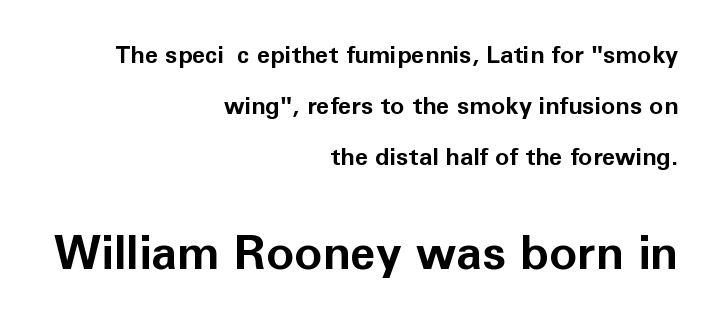
{"serif": "no", "italic": "no", "bold": "yes", "weight": "bold", "width": "normal", "stroke_contrast": "low", "x_height": "medium", "monospaced": "no", "underline": "no", "align": "right", "line_spacing": "loose", "line_spacing_ratio": 2.12, "letter_spacing": "normal", "letter_spacing_em": 0.0, "larger_block": "second", "size_ratio": 1.96, "glyph_px": 47}
